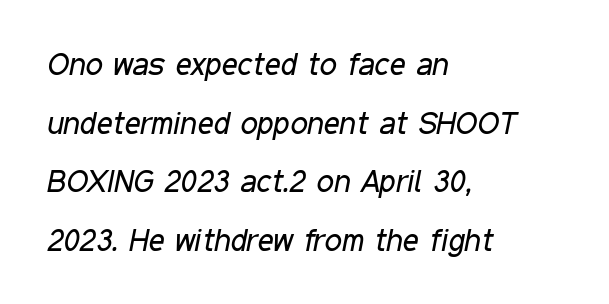
The image shows 31 px regular-weight, condensed type, italic (leaning right); set left-aligned, line spacing 1.89x, normal letter spacing, not underlined; low stroke contrast and a medium x-height.
